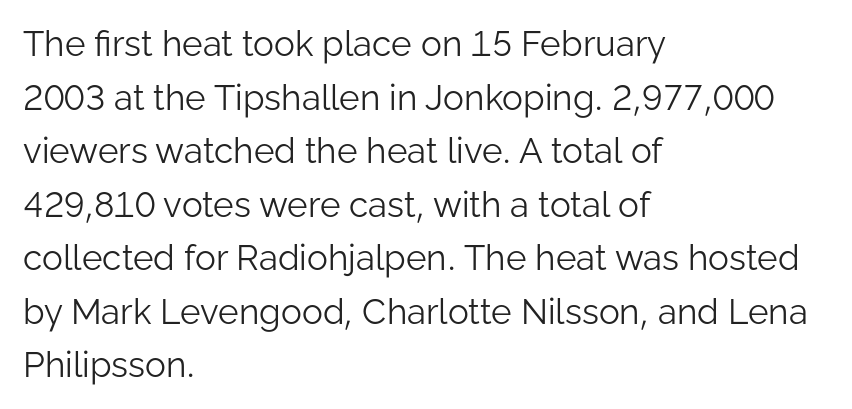
{"serif": "no", "italic": "no", "bold": "no", "weight": "light", "width": "normal", "stroke_contrast": "low", "x_height": "medium", "monospaced": "no", "underline": "no", "align": "left", "line_spacing": "normal", "line_spacing_ratio": 1.53, "letter_spacing": "normal", "letter_spacing_em": 0.0, "glyph_px": 35}
